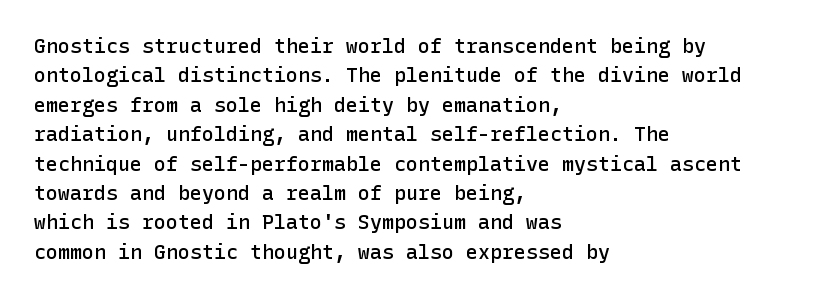
{"italic": "no", "bold": "semi", "underline": "no", "align": "left", "line_spacing": "normal", "line_spacing_ratio": 1.47, "letter_spacing": "normal", "letter_spacing_em": 0.0, "glyph_px": 20}
